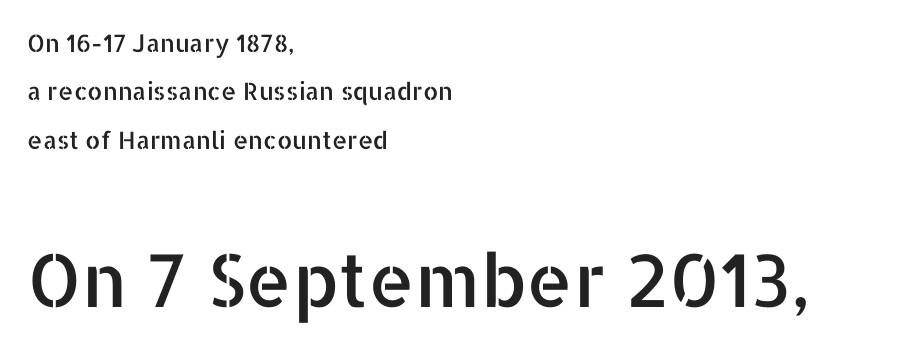
{"serif": "no", "italic": "no", "width": "normal", "stroke_contrast": "low", "x_height": "medium", "monospaced": "no", "underline": "no", "align": "left", "line_spacing": "loose", "line_spacing_ratio": 2.02, "letter_spacing": "normal", "letter_spacing_em": 0.0, "larger_block": "second", "size_ratio": 3.04, "glyph_px": 73}
